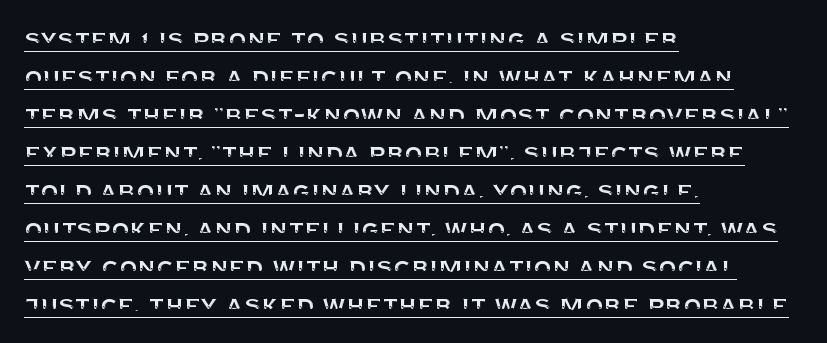
Honestly, the row spacing looks completely unremarkable. The passage shown is typed in a proportional face where columns would drift. Letter spacing: default. Underlining? Definitely there. The characters display no serif detailing; their extremities are plain.
